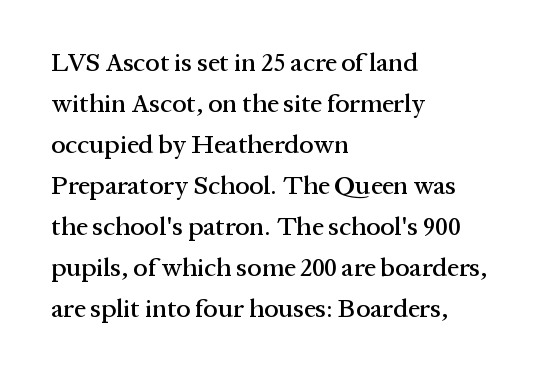
Q: Is the text italic (slanted)? A: No, it is upright.
Q: Is the text underlined? A: No.
Q: How is the paragraph aligned? A: Left-aligned.
Q: Is the spacing between letters normal or unusually wide? A: Normal.
Q: Is the spacing between lines tight, normal or loose? A: Normal.
